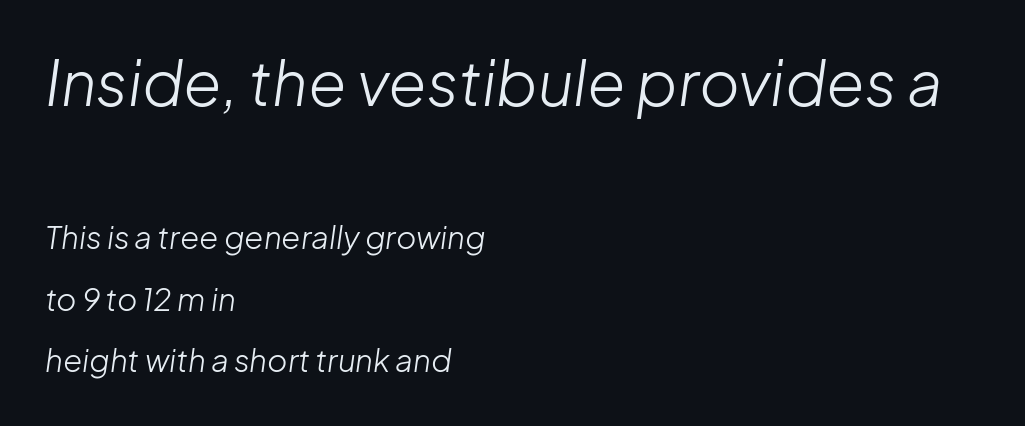
{"italic": "yes", "lean": "right", "slant_degrees": 8, "bold": "no", "weight": "light", "width": "normal", "stroke_contrast": "low", "x_height": "medium", "monospaced": "no", "underline": "no", "align": "left", "line_spacing": "loose", "line_spacing_ratio": 1.99, "letter_spacing": "normal", "letter_spacing_em": 0.0, "larger_block": "first", "size_ratio": 2.0, "glyph_px": 62}
